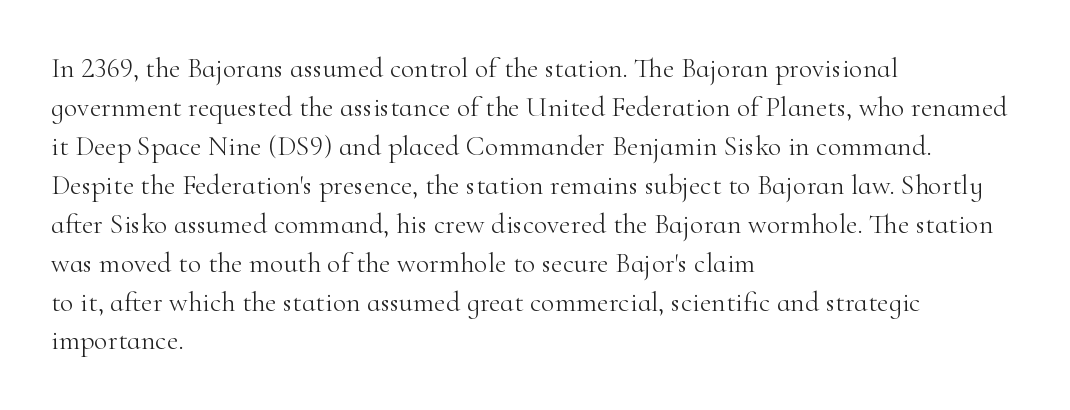
The image shows 28 px light serif type, upright; set left-aligned, normal line spacing (1.39x), normal letter spacing, not underlined; high stroke contrast and a small x-height.
